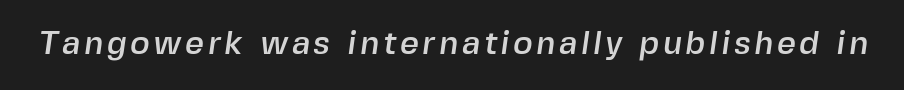
{"serif": "no", "width": "normal", "x_height": "medium", "monospaced": "no", "underline": "no", "glyph_px": 33}
